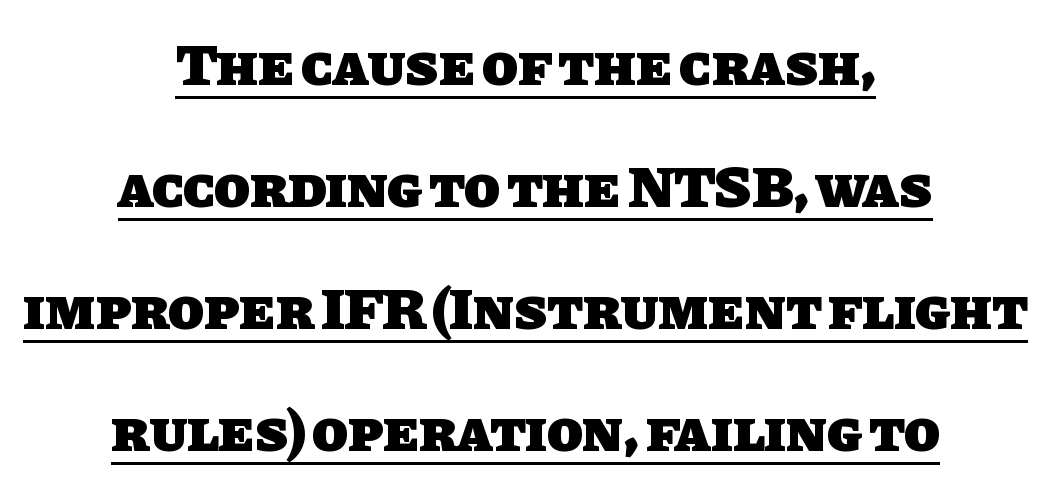
The image shows 59 px heavy sans-serif type; set centered, loose line spacing (2.07x), normal letter spacing, underlined; low stroke contrast and a large x-height.
